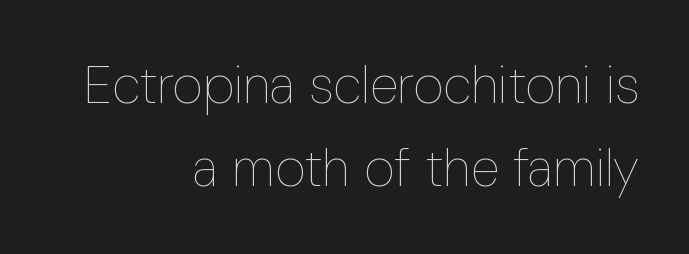
Vertical strokes here are truly vertical. The lines are quadded right. The tracking reads as untouched default to a designer's eye. Rows of type keep a routine distance in the vertical direction.
